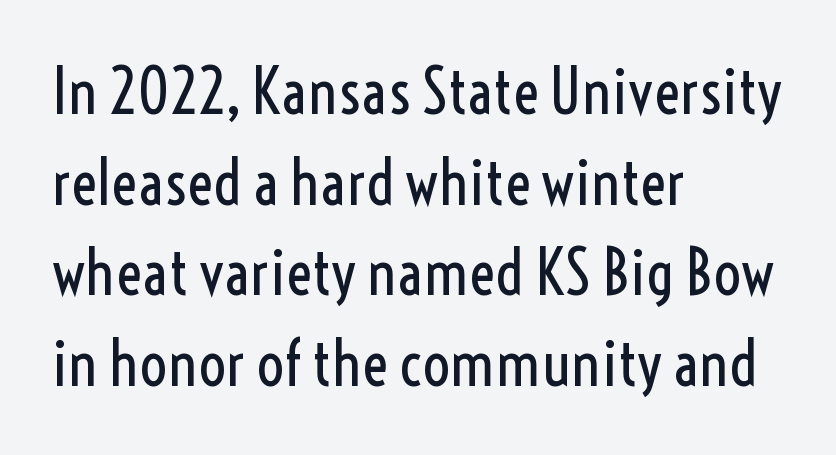
{"serif": "no", "italic": "no", "bold": "no", "weight": "regular", "width": "condensed", "x_height": "medium", "monospaced": "no", "underline": "no", "align": "left", "line_spacing": "normal", "line_spacing_ratio": 1.46, "letter_spacing": "normal", "letter_spacing_em": 0.0, "glyph_px": 62}
